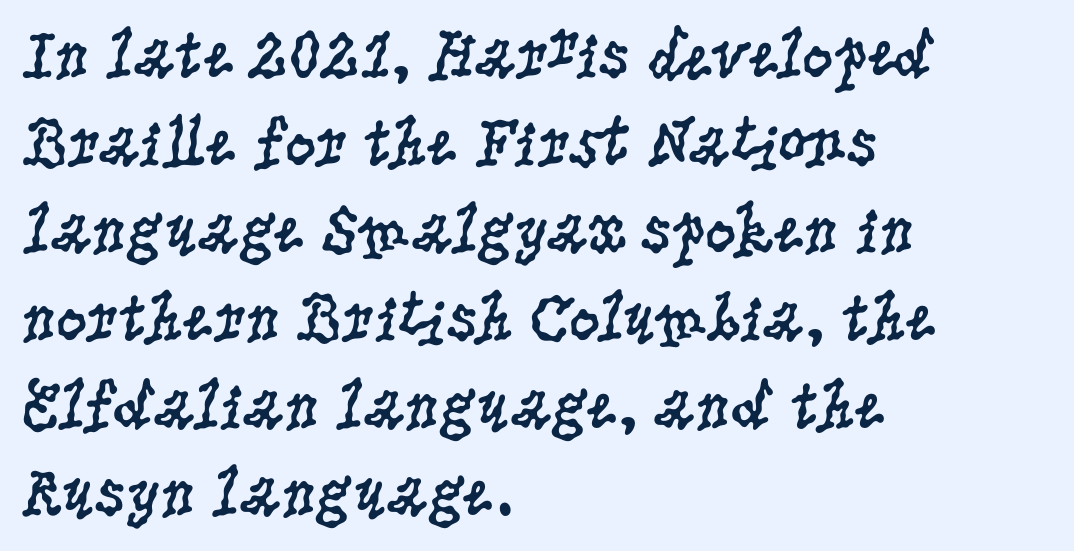
Q: Is the text bold? A: No.
Q: Is the typeface a serif or a sans-serif typeface? A: Serif.
Q: Is the text underlined? A: No.
Q: How is the paragraph aligned? A: Left-aligned.
Q: Is the spacing between letters normal or unusually wide? A: Normal.
Q: Is the spacing between lines tight, normal or loose? A: Normal.
Q: Width (condensed, normal, or wide)? A: Condensed.
Q: Stroke contrast? A: Low.
Q: x-height? A: Large.
Q: Monospaced? A: No.
